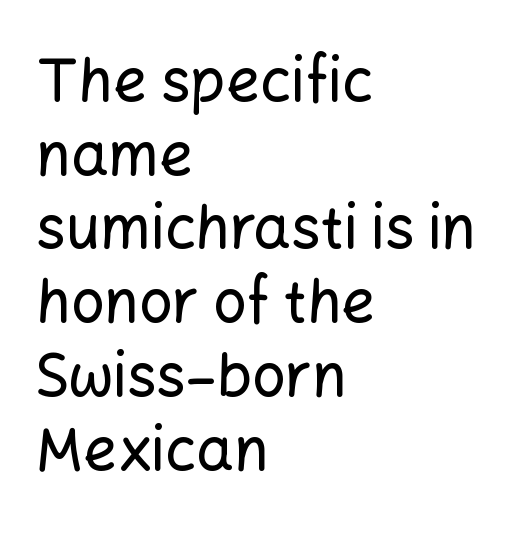
{"serif": "no", "italic": "no", "width": "normal", "stroke_contrast": "low", "x_height": "medium", "monospaced": "no", "underline": "no", "align": "left", "line_spacing": "normal", "line_spacing_ratio": 1.25, "letter_spacing": "normal", "letter_spacing_em": 0.0, "glyph_px": 59}
